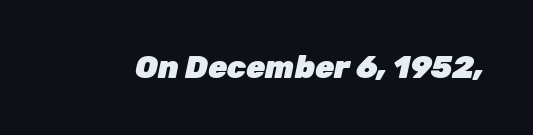
The image shows 31 px heavy type, italic (leaning right); set normal letter spacing, not underlined; low stroke contrast and a medium x-height.
